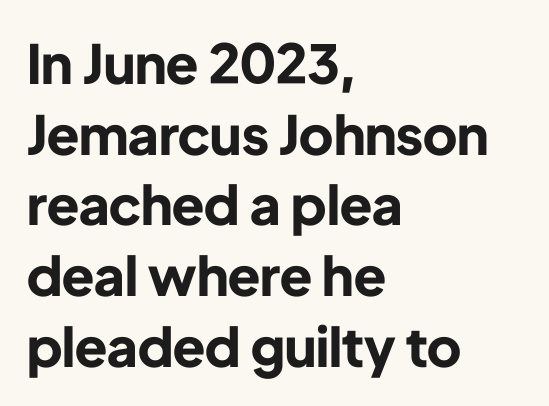
{"serif": "no", "italic": "no", "bold": "yes", "weight": "bold", "width": "normal", "stroke_contrast": "low", "x_height": "medium", "monospaced": "no", "underline": "no", "align": "left", "line_spacing": "normal", "line_spacing_ratio": 1.31, "letter_spacing": "normal", "letter_spacing_em": 0.0, "glyph_px": 54}
